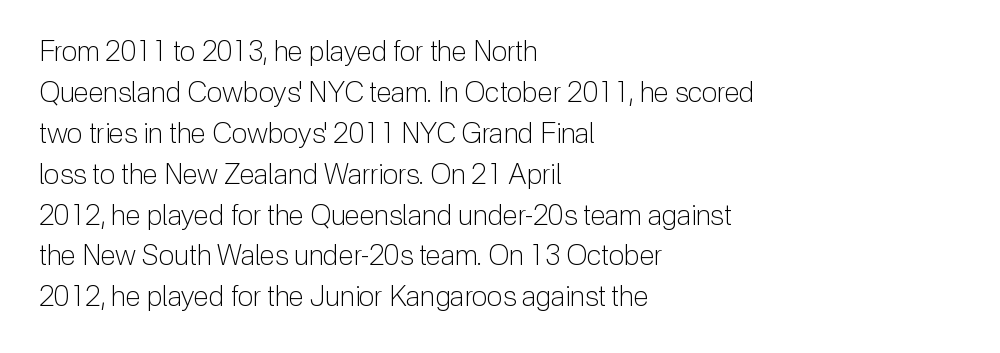
The image shows 28 px light sans-serif type, upright; set left-aligned, normal line spacing (1.46x), normal letter spacing, not underlined; low stroke contrast and a medium x-height.
